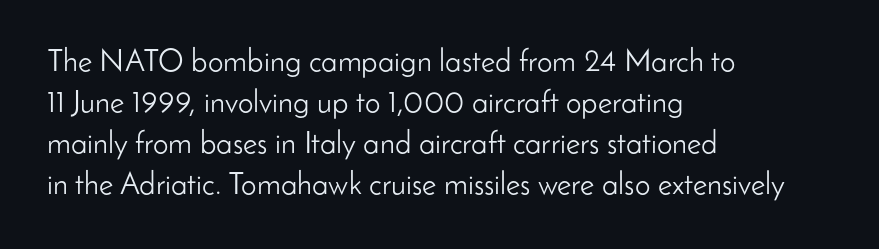
The image shows 31 px light sans-serif type, upright; set left-aligned, normal line spacing (1.32x), normal letter spacing, not underlined; low stroke contrast and a small x-height.
